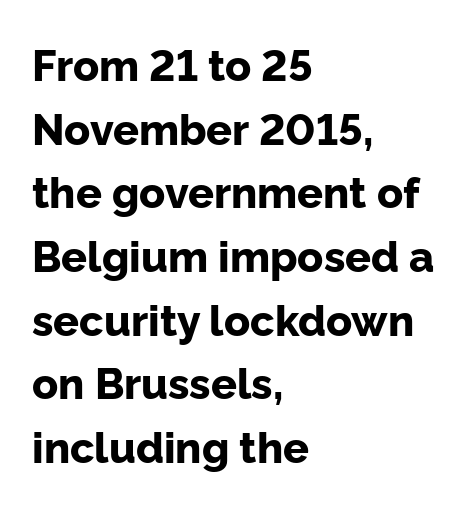
Q: Is the text bold? A: Yes.
Q: Is the text italic (slanted)? A: No, it is upright.
Q: Is the typeface a serif or a sans-serif typeface? A: Sans-serif.
Q: Is the text underlined? A: No.
Q: How is the paragraph aligned? A: Left-aligned.
Q: Is the spacing between letters normal or unusually wide? A: Normal.
Q: Is the spacing between lines tight, normal or loose? A: Normal.
Q: Width (condensed, normal, or wide)? A: Normal.
Q: Stroke contrast? A: Low.
Q: x-height? A: Medium.
Q: Monospaced? A: No.
